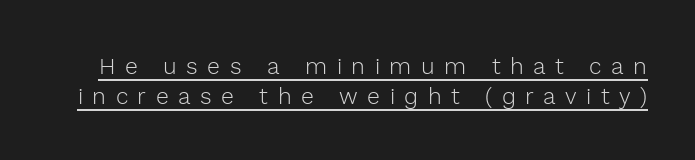
{"italic": "no", "bold": "no", "underline": "yes", "line_spacing": "normal", "line_spacing_ratio": 1.3, "letter_spacing": "wide", "letter_spacing_em": 0.41, "glyph_px": 23}
